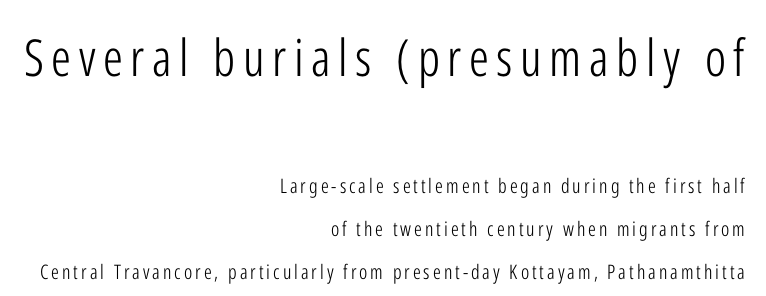
Examine the stroke ends and you'll find no serifs. Vertical strokes here are truly vertical. Stroke thickness stays within the range of a standard reading face or lighter. Each new line begins a long way beneath the previous one.
